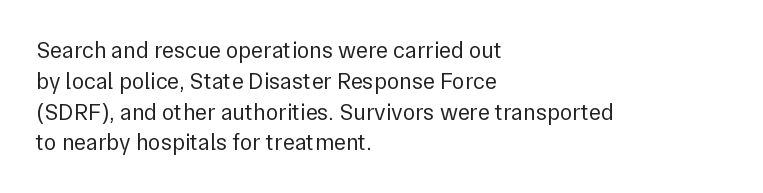
The image shows 23 px text type, upright; set left-aligned, normal line spacing (1.34x), normal letter spacing, not underlined.
